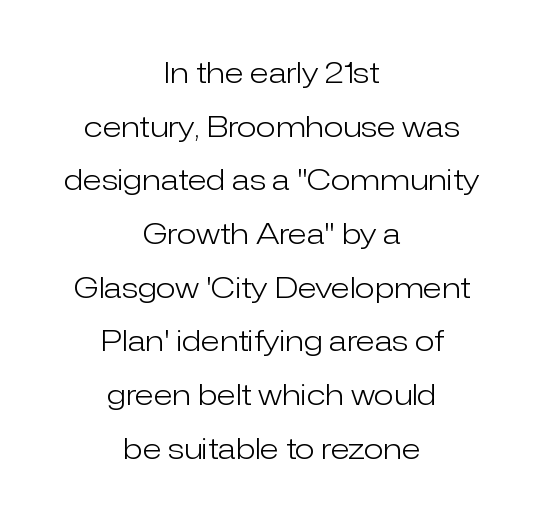
The image shows 29 px light sans-serif type, upright; set centered, line spacing 1.85x, normal letter spacing, not underlined; low stroke contrast and a medium x-height.
